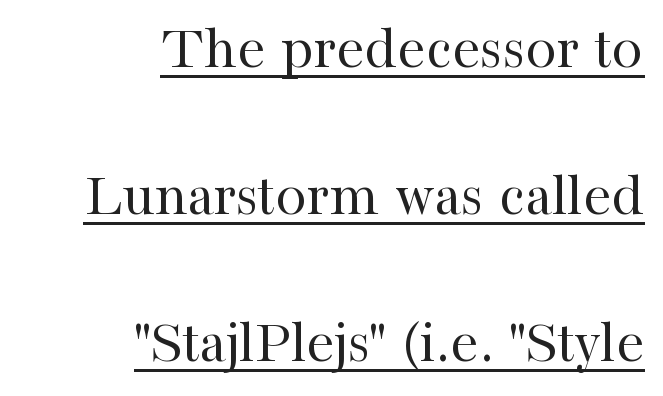
Q: Is the text bold? A: No.
Q: Is the text italic (slanted)? A: No, it is upright.
Q: Is the typeface a serif or a sans-serif typeface? A: Serif.
Q: Is the text underlined? A: Yes.
Q: How is the paragraph aligned? A: Right-aligned.
Q: Is the spacing between letters normal or unusually wide? A: Normal.
Q: Is the spacing between lines tight, normal or loose? A: Loose.
Q: Width (condensed, normal, or wide)? A: Normal.
Q: Stroke contrast? A: High.
Q: x-height? A: Medium.
Q: Monospaced? A: No.
